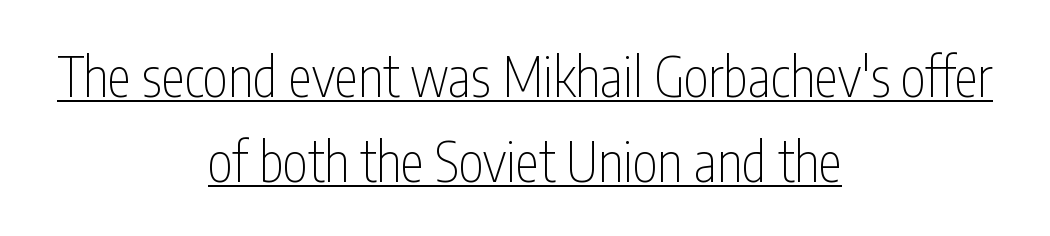
Q: Is the text bold? A: No.
Q: Is the text italic (slanted)? A: No, it is upright.
Q: Is the typeface a serif or a sans-serif typeface? A: Sans-serif.
Q: Is the text underlined? A: Yes.
Q: How is the paragraph aligned? A: Centered.
Q: Is the spacing between letters normal or unusually wide? A: Normal.
Q: Is the spacing between lines tight, normal or loose? A: Normal.
Q: Width (condensed, normal, or wide)? A: Condensed.
Q: Stroke contrast? A: Low.
Q: x-height? A: Medium.
Q: Monospaced? A: No.
